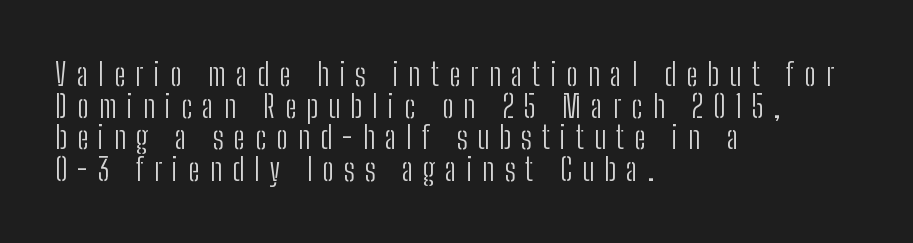
{"serif": "no", "italic": "no", "bold": "no", "weight": "light", "width": "condensed", "stroke_contrast": "low", "x_height": "medium", "monospaced": "no", "underline": "no", "align": "left", "line_spacing": "tight", "line_spacing_ratio": 1.02, "letter_spacing": "wide", "letter_spacing_em": 0.33, "glyph_px": 31}
